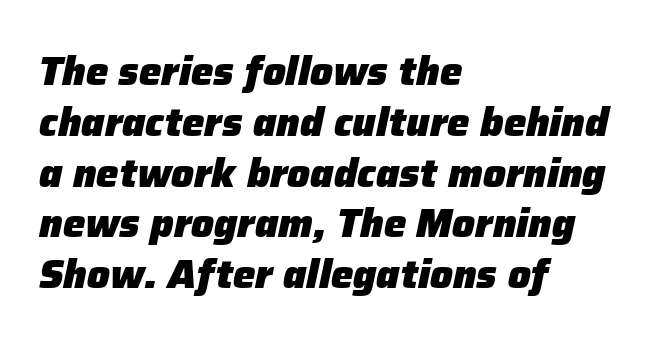
The image shows 40 px heavy type, italic (leaning right); set left-aligned, normal line spacing (1.27x), normal letter spacing, not underlined; low stroke contrast and a medium x-height.
